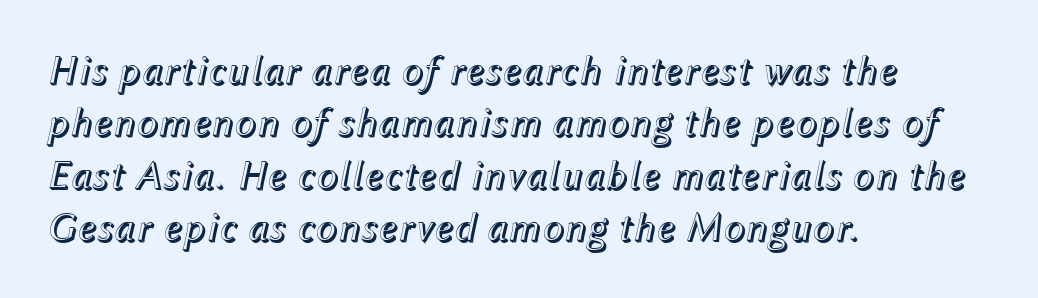
Q: Is the text italic (slanted)? A: Yes, it leans right by about 12 degrees.
Q: Is the text underlined? A: No.
Q: How is the paragraph aligned? A: Left-aligned.
Q: Is the spacing between letters normal or unusually wide? A: Normal.
Q: Is the spacing between lines tight, normal or loose? A: Normal.
Q: Width (condensed, normal, or wide)? A: Normal.
Q: x-height? A: Medium.
Q: Monospaced? A: No.
